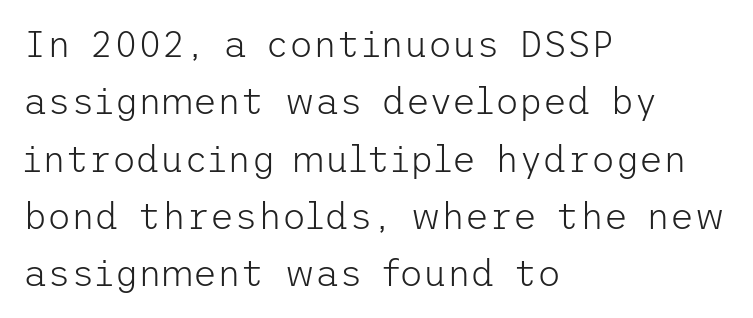
The image shows 37 px light sans-serif type, upright; set left-aligned, normal line spacing (1.55x), normal letter spacing, not underlined; low stroke contrast and a medium x-height.
